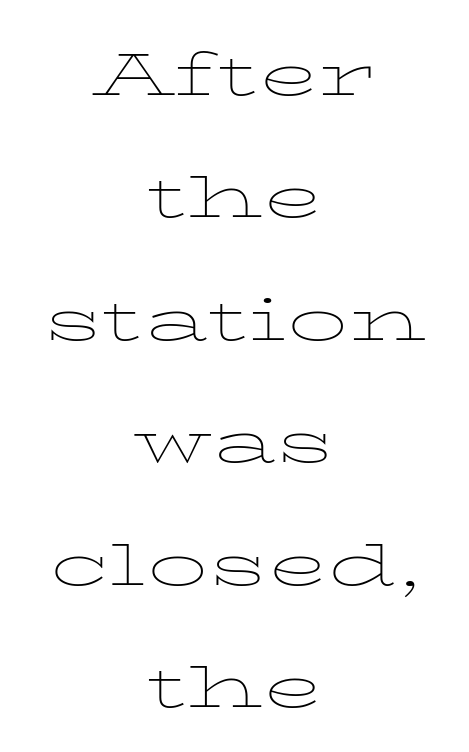
Q: Is the text bold? A: No.
Q: Is the text italic (slanted)? A: No, it is upright.
Q: Is the text underlined? A: No.
Q: How is the paragraph aligned? A: Centered.
Q: Is the spacing between letters normal or unusually wide? A: Normal.
Q: Is the spacing between lines tight, normal or loose? A: Normal.
Q: Width (condensed, normal, or wide)? A: Wide.
Q: Stroke contrast? A: Low.
Q: x-height? A: Medium.
Q: Monospaced? A: No.
